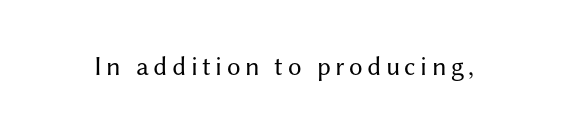
The image shows 27 px text type, upright; set not underlined.
